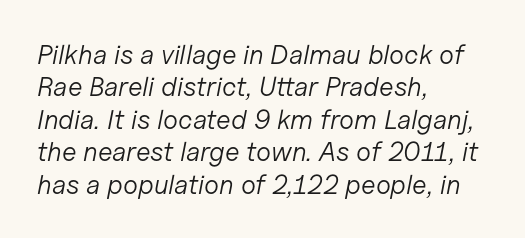
Q: Is the text bold? A: No.
Q: Is the text italic (slanted)? A: Yes, it leans right by about 11 degrees.
Q: Is the text underlined? A: No.
Q: How is the paragraph aligned? A: Left-aligned.
Q: Is the spacing between letters normal or unusually wide? A: Normal.
